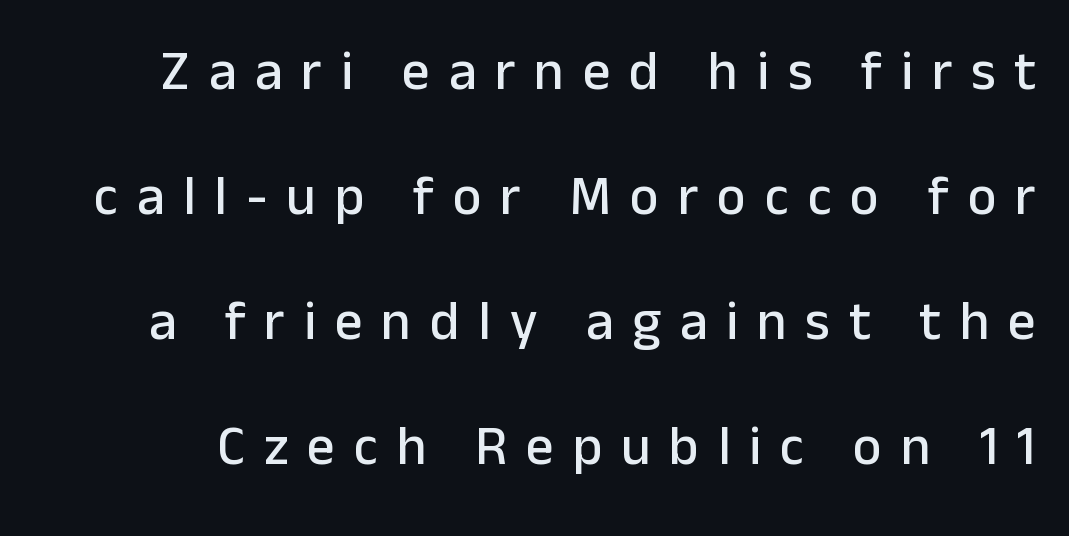
Q: Is the text italic (slanted)? A: No, it is upright.
Q: Is the typeface a serif or a sans-serif typeface? A: Sans-serif.
Q: Is the text underlined? A: No.
Q: Is the spacing between letters normal or unusually wide? A: Unusually wide.
Q: Is the spacing between lines tight, normal or loose? A: Loose.
Q: Width (condensed, normal, or wide)? A: Normal.
Q: Stroke contrast? A: Low.
Q: x-height? A: Medium.
Q: Monospaced? A: No.
